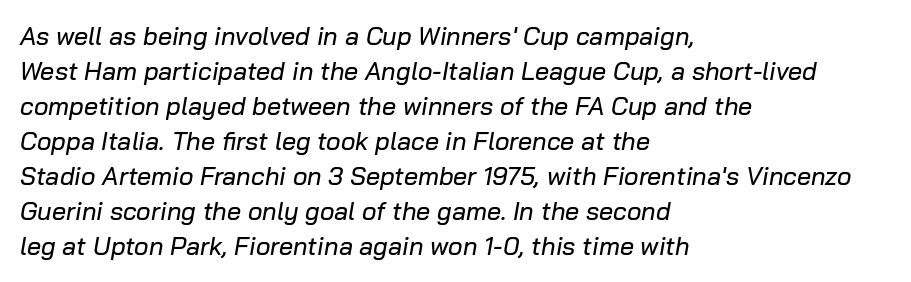
Summary of vertical rhythm: regular, with standard interline spacing. These lines were composed using italics. Spacing between characters is what you'd get straight out of the box. Glance below the letters and you will spot only blank space. Line beginnings align vertically; line endings do not.
